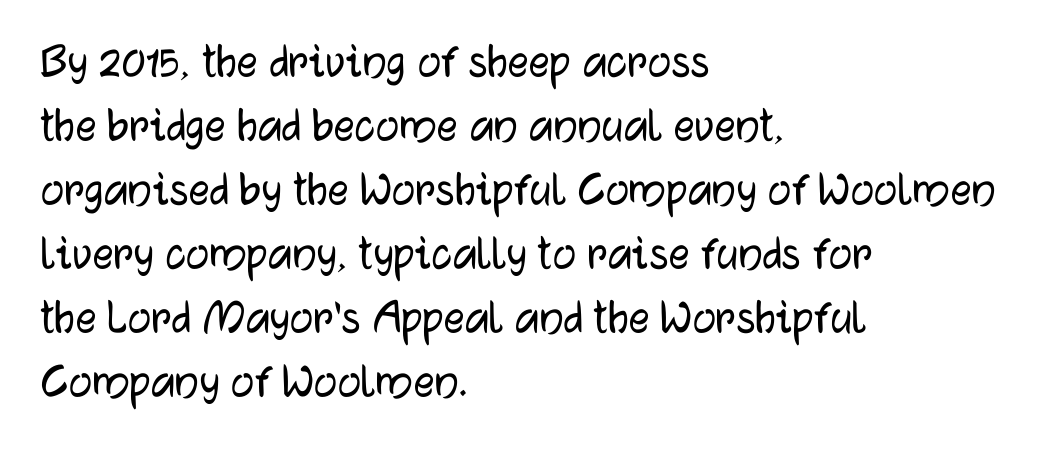
{"serif": "no", "italic": "no", "width": "normal", "stroke_contrast": "low", "x_height": "medium", "monospaced": "no", "underline": "no", "align": "left", "line_spacing_ratio": 1.23, "letter_spacing": "normal", "letter_spacing_em": 0.0, "glyph_px": 52}
